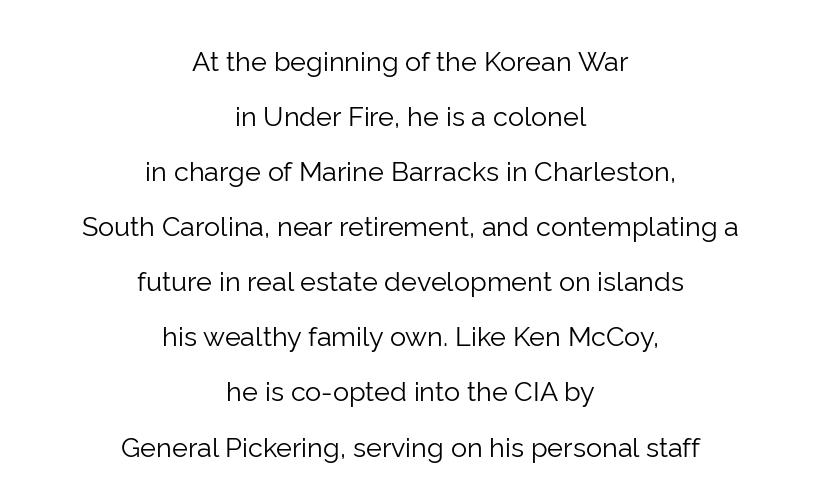
The image shows 27 px text type, upright; set centered, loose line spacing (2.04x), normal letter spacing, not underlined.
